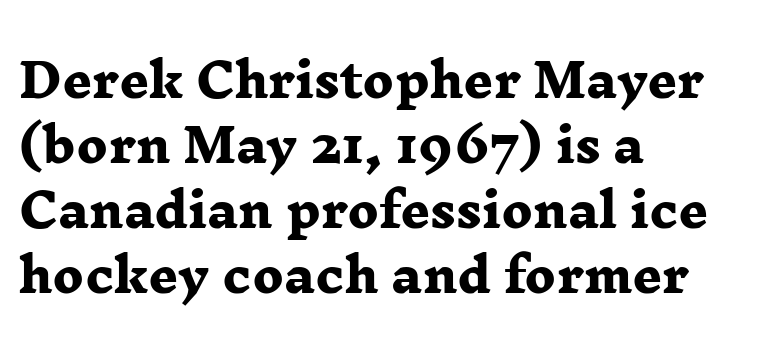
Q: Is the text bold? A: Yes.
Q: Is the typeface a serif or a sans-serif typeface? A: Serif.
Q: Is the text underlined? A: No.
Q: How is the paragraph aligned? A: Left-aligned.
Q: Is the spacing between letters normal or unusually wide? A: Normal.
Q: Is the spacing between lines tight, normal or loose? A: Normal.
Q: Width (condensed, normal, or wide)? A: Wide.
Q: Stroke contrast? A: Low.
Q: x-height? A: Medium.
Q: Monospaced? A: No.
